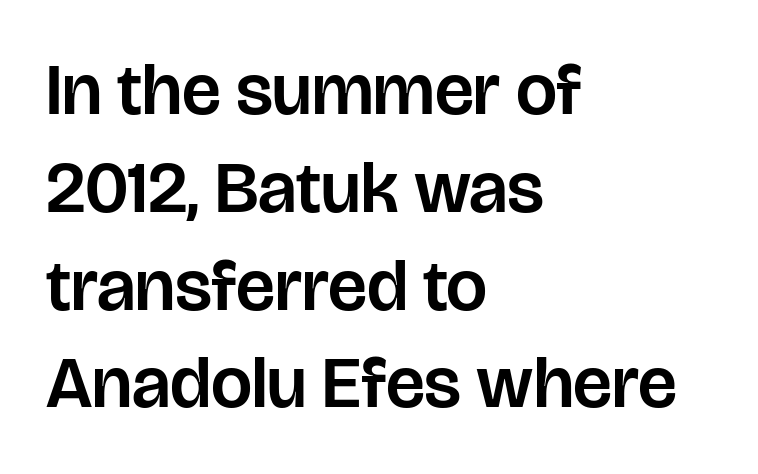
A sans-serif font was chosen for this passage. Looks like regular typesetting: each glyph gets only the width it needs. The axis of the letterforms is exactly vertical. Is the letter spacing exaggerated? No — it looks like the ordinary default. This block has exactly the height ordinary leading produces. Horizontally, the lines are justified to the leading edge only.
